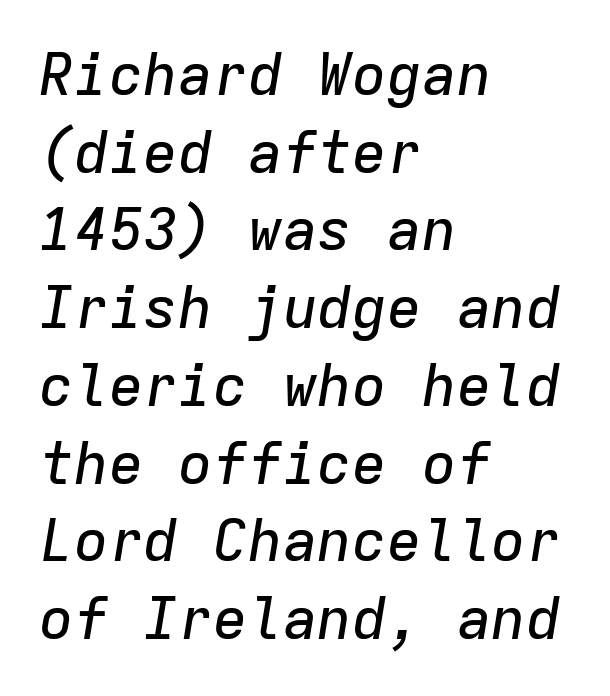
Q: Is the text italic (slanted)? A: Yes, it leans right by about 9 degrees.
Q: Is the text underlined? A: No.
Q: How is the paragraph aligned? A: Left-aligned.
Q: Is the spacing between letters normal or unusually wide? A: Normal.
Q: Is the spacing between lines tight, normal or loose? A: Normal.
Q: Width (condensed, normal, or wide)? A: Normal.
Q: Stroke contrast? A: Low.
Q: x-height? A: Medium.
Q: Monospaced? A: Yes.
